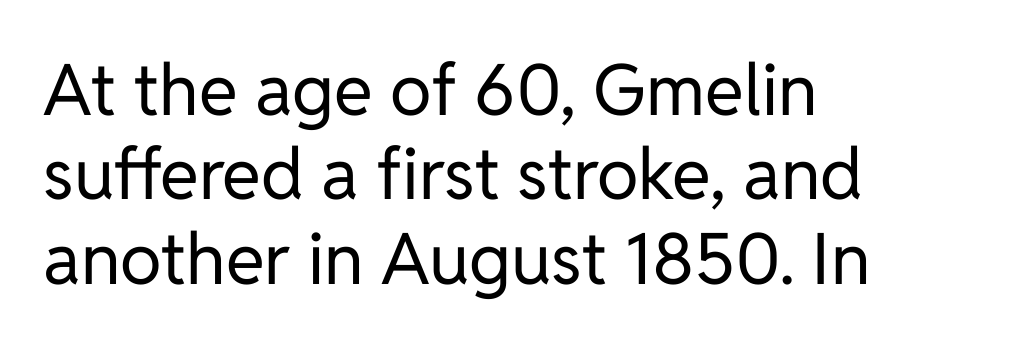
The rendering anchors every line to the left-hand side. The lettering holds an erect, upright posture throughout. A light-to-regular cut is what we see here. The face used here is proportionally spaced, like ordinary book or web type. Type style note: lacks serifs. Glyph-to-glyph distance matches everyday printed text.
